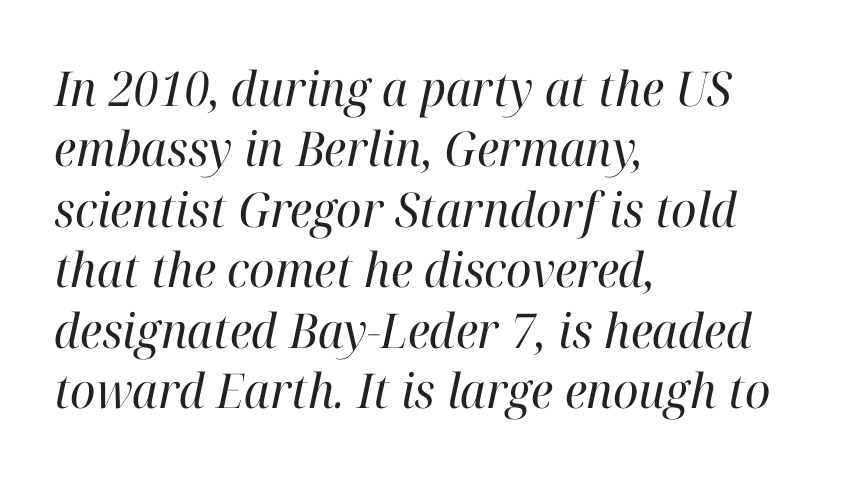
{"serif": "yes", "italic": "yes", "lean": "right", "slant_degrees": 12, "bold": "no", "weight": "regular", "width": "normal", "stroke_contrast": "high", "x_height": "medium", "monospaced": "no", "underline": "no", "align": "left", "line_spacing": "normal", "line_spacing_ratio": 1.26, "letter_spacing": "normal", "letter_spacing_em": 0.0, "glyph_px": 48}
